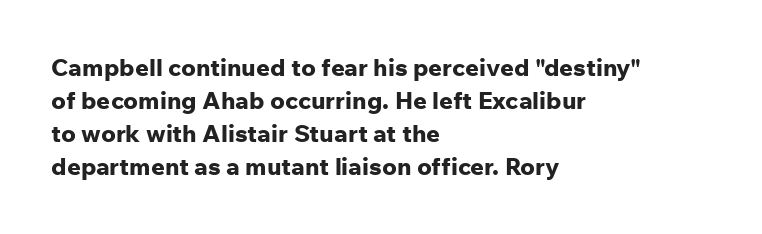
Q: Is the text bold? A: Yes.
Q: Is the text italic (slanted)? A: No, it is upright.
Q: Is the text underlined? A: No.
Q: How is the paragraph aligned? A: Left-aligned.
Q: Is the spacing between letters normal or unusually wide? A: Normal.
Q: Is the spacing between lines tight, normal or loose? A: Normal.
